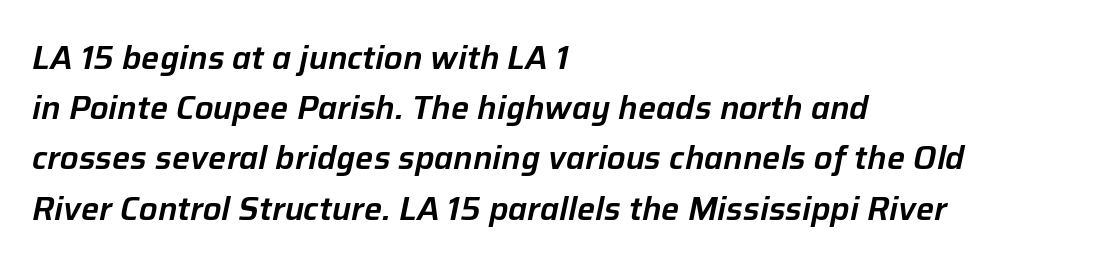
Characters follow at the spacing the type designer built in. This block has exactly the height ordinary leading produces. Here the designer chose a conventional face with non-uniform glyph widths. Compared with ordinary roman type, these characters are visibly tilted. The passage is arranged the way most books set body copy — flush left.
